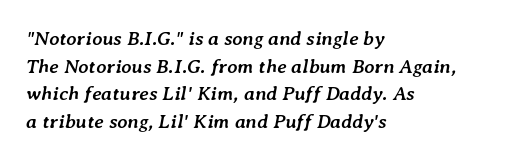
Q: Is the text bold? A: Yes.
Q: Is the text italic (slanted)? A: Yes, it leans right by about 7 degrees.
Q: Is the text underlined? A: No.
Q: How is the paragraph aligned? A: Left-aligned.
Q: Is the spacing between letters normal or unusually wide? A: Normal.
Q: Is the spacing between lines tight, normal or loose? A: Normal.
